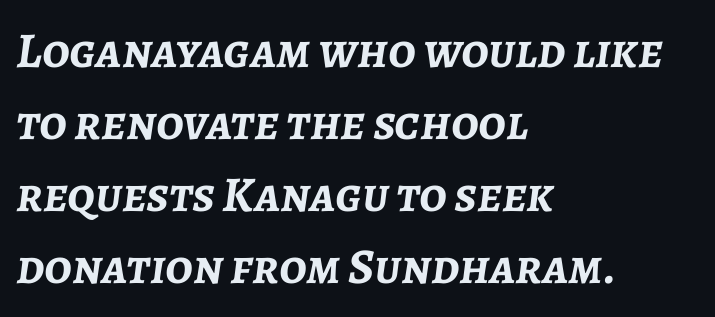
Q: Is the text bold? A: Yes.
Q: Is the text italic (slanted)? A: Yes, it leans right by about 7 degrees.
Q: Is the text underlined? A: No.
Q: How is the paragraph aligned? A: Left-aligned.
Q: Is the spacing between letters normal or unusually wide? A: Normal.
Q: Is the spacing between lines tight, normal or loose? A: Normal.
Q: Width (condensed, normal, or wide)? A: Normal.
Q: Stroke contrast? A: Low.
Q: x-height? A: Medium.
Q: Monospaced? A: No.
